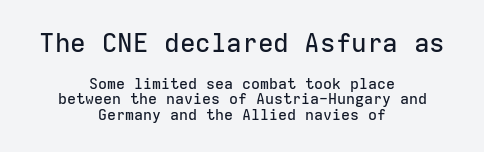
Q: Is the text italic (slanted)? A: No, it is upright.
Q: Is the text underlined? A: No.
Q: How is the paragraph aligned? A: Centered.
Q: Is the spacing between letters normal or unusually wide? A: Normal.
Q: Is the spacing between lines tight, normal or loose? A: Tight.
Q: Which block of text is set in a larger size, the first (top) or the second (bottom)? A: The first (top) one.
